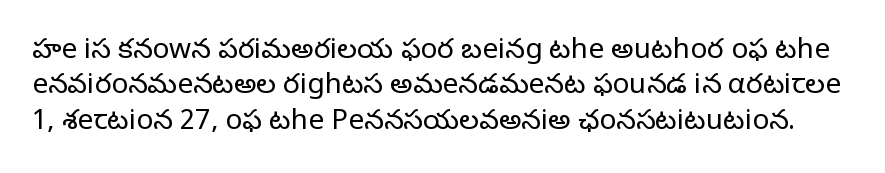
Q: Is the text bold? A: No.
Q: Is the text italic (slanted)? A: No, it is upright.
Q: Is the typeface a serif or a sans-serif typeface? A: Sans-serif.
Q: Is the text underlined? A: No.
Q: Is the spacing between letters normal or unusually wide? A: Normal.
Q: Is the spacing between lines tight, normal or loose? A: Normal.
Q: Width (condensed, normal, or wide)? A: Normal.
Q: Stroke contrast? A: Low.
Q: x-height? A: Medium.
Q: Monospaced? A: No.
